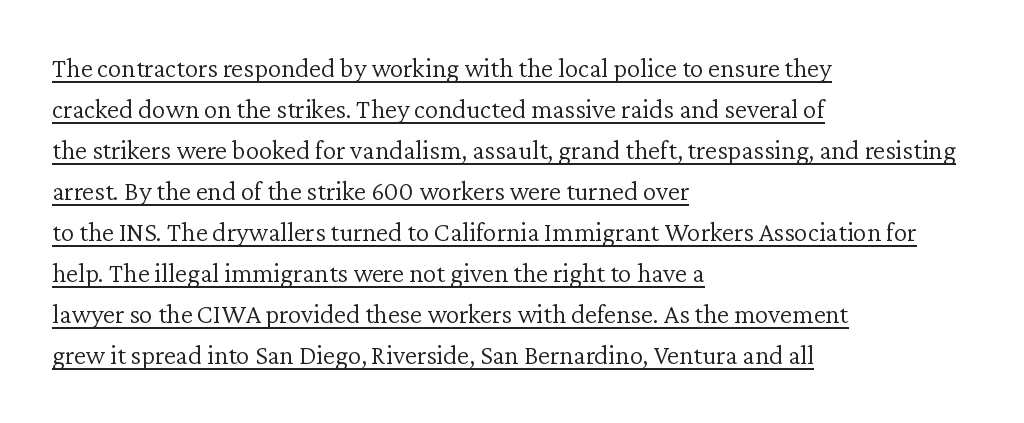
{"italic": "no", "bold": "no", "underline": "yes", "align": "left", "line_spacing": "normal", "line_spacing_ratio": 1.52, "letter_spacing": "normal", "letter_spacing_em": 0.0, "glyph_px": 27}
